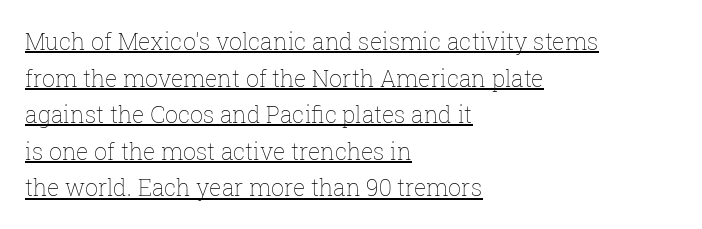
Regarding leading, the lines here are spaced in the standard way. Observe the ordinary spacing: letters are neighbours, not strangers. Weight: regular or lighter. The specimen includes a rule beneath the text block's lines. These lines were composed using upright roman letters.
